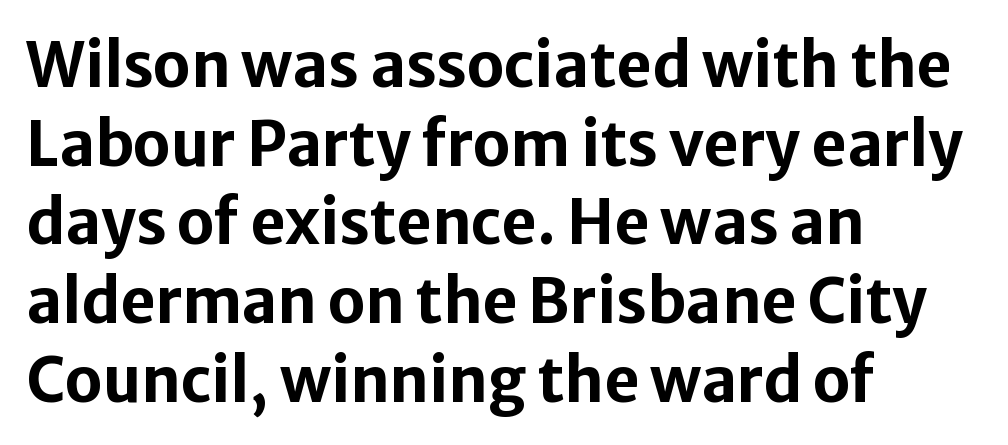
The image shows 61 px bold sans-serif type, upright; set left-aligned, normal line spacing (1.29x), normal letter spacing, not underlined; low stroke contrast and a medium x-height.
